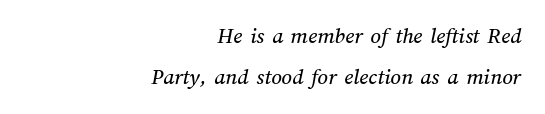
{"underline": "no", "align": "right", "line_spacing_ratio": 1.8, "letter_spacing": "normal", "letter_spacing_em": 0.0, "glyph_px": 23}
